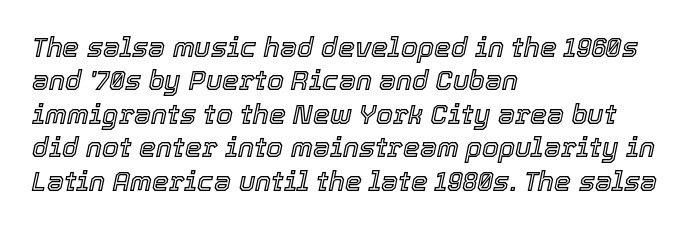
Does the copy run flush right? No — it runs flush left. Each row of text sits above clean, open space. A typesetter would call this zero additional tracking. Slanted lettering throughout.
